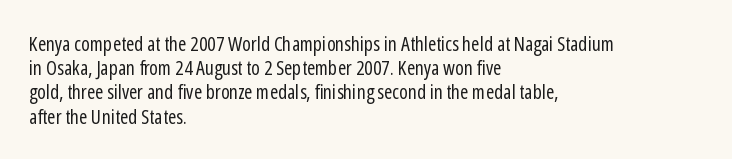
The image shows 20 px text type, upright; set left-aligned, line spacing 1.21x, normal letter spacing, not underlined.
